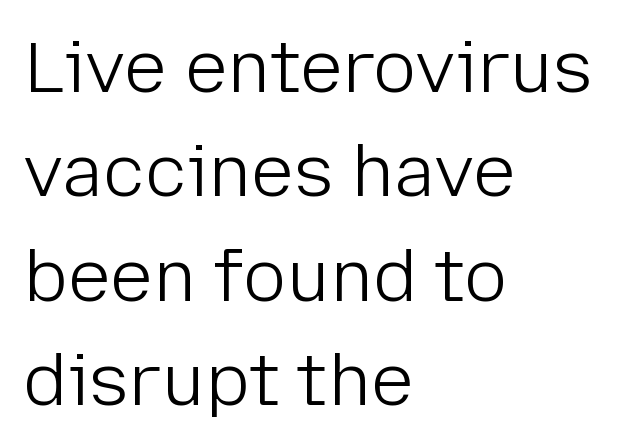
The image shows 72 px light sans-serif type, upright; set left-aligned, normal line spacing (1.45x), normal letter spacing, not underlined; low stroke contrast and a medium x-height.
